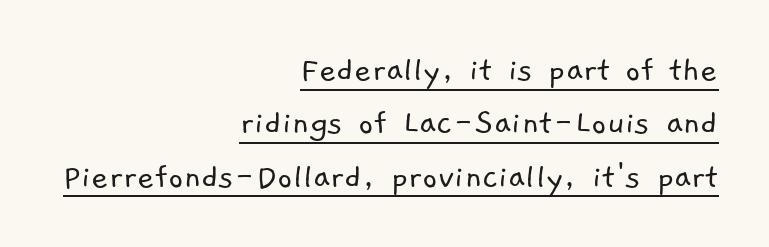
The image shows 37 px light sans-serif type; set right-aligned, normal line spacing (1.44x), normal letter spacing, underlined; low stroke contrast and a medium x-height.
